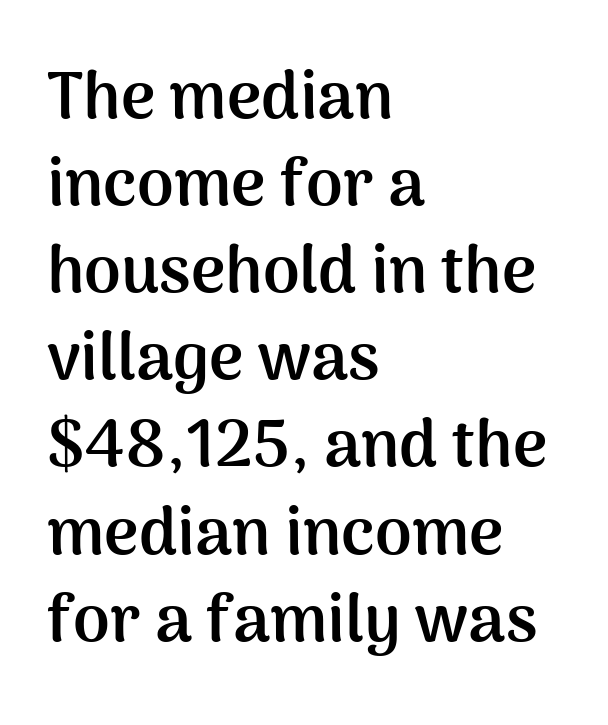
Has an underline been added? It has not. Classification — sans serif. Set as a true bold cut, around the 700 mark. The rendering anchors every line to the left-hand side. Think of a printed novel: that variable character pitch is what you see here. Nope, not italic — everything's standing straight.
